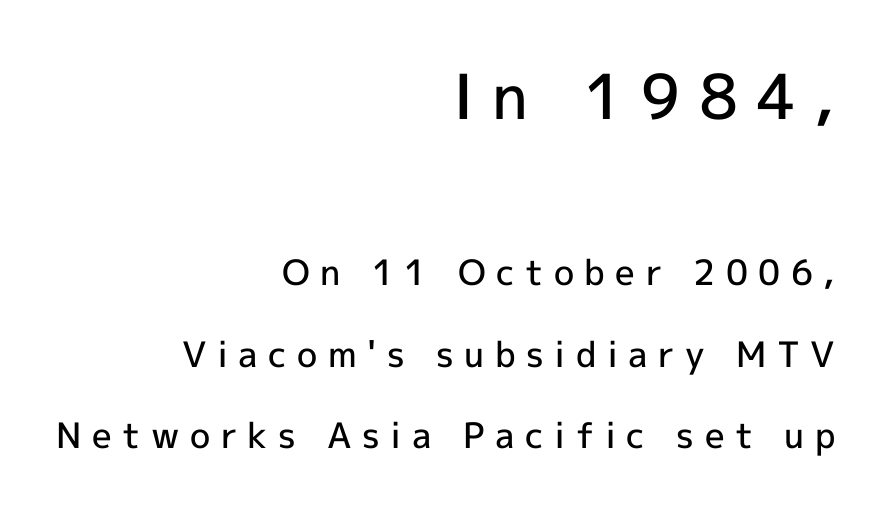
{"serif": "no", "italic": "no", "bold": "semi", "weight": "semibold", "width": "normal", "x_height": "medium", "monospaced": "no", "underline": "no", "align": "right", "line_spacing": "loose", "line_spacing_ratio": 2.34, "letter_spacing": "wide", "letter_spacing_em": 0.3, "larger_block": "first", "size_ratio": 1.77, "glyph_px": 62}
